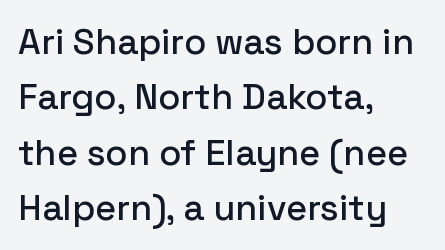
Q: Is the text italic (slanted)? A: No, it is upright.
Q: Is the typeface a serif or a sans-serif typeface? A: Sans-serif.
Q: Is the text underlined? A: No.
Q: How is the paragraph aligned? A: Left-aligned.
Q: Is the spacing between letters normal or unusually wide? A: Normal.
Q: Is the spacing between lines tight, normal or loose? A: Normal.
Q: Width (condensed, normal, or wide)? A: Normal.
Q: Stroke contrast? A: Low.
Q: x-height? A: Medium.
Q: Monospaced? A: No.
